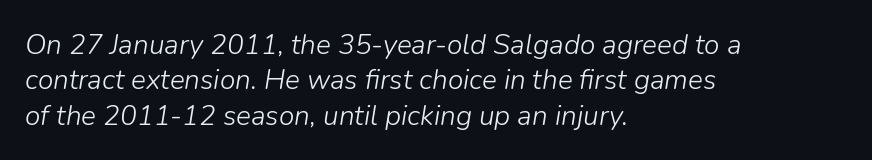
Alignment: flush left. Varying glyph widths throughout — classic text-font behaviour. Weight class: somewhere from thin through regular. Line spacing here is normal.
